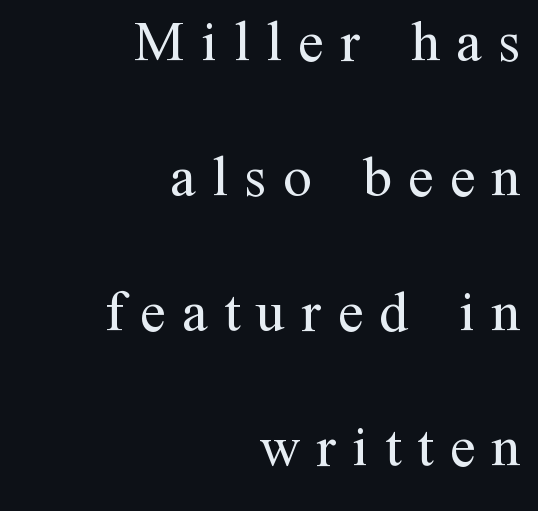
Think of a printed novel: that variable character pitch is what you see here. Ordinary non-slanted type is in use. Letter spacing: wide. Quick note: interline space is abundant. A light-to-regular cut is what we see here.
